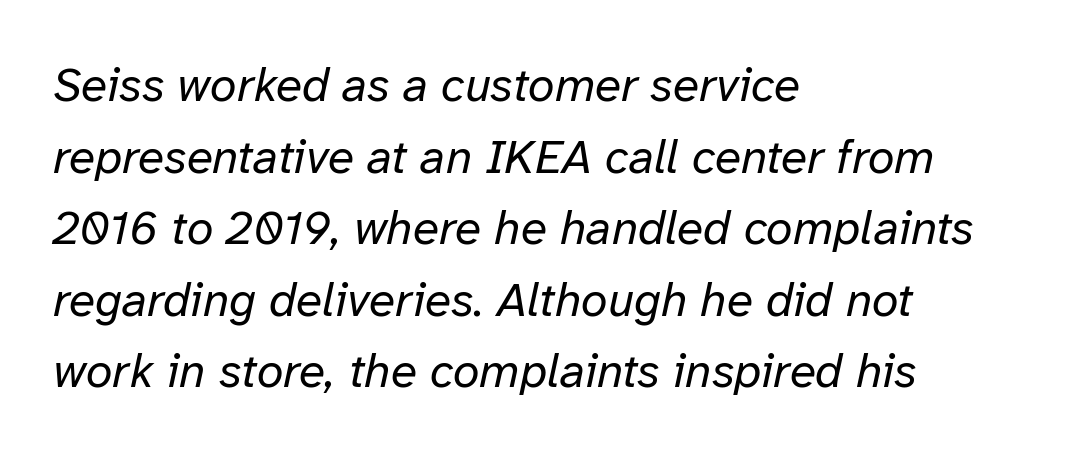
{"italic": "yes", "lean": "right", "slant_degrees": 12, "bold": "no", "weight": "regular", "width": "normal", "stroke_contrast": "low", "x_height": "medium", "monospaced": "no", "underline": "no", "align": "left", "line_spacing": "normal", "line_spacing_ratio": 1.49, "letter_spacing": "normal", "letter_spacing_em": 0.0, "glyph_px": 48}
